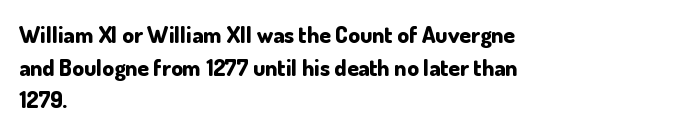
{"italic": "no", "bold": "yes", "underline": "no", "align": "left", "line_spacing": "normal", "line_spacing_ratio": 1.42, "letter_spacing": "normal", "letter_spacing_em": 0.0, "glyph_px": 23}
